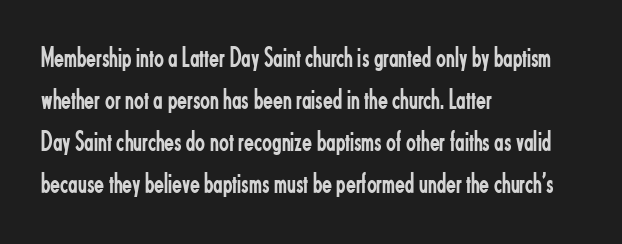
The image shows 29 px regular-weight, condensed sans-serif type, upright; set left-aligned, normal line spacing (1.45x), normal letter spacing, not underlined; low stroke contrast and a small x-height.
